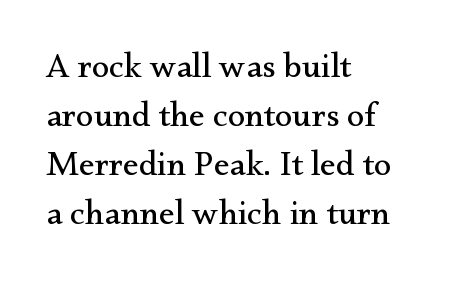
The letters look calm and open, with moderate or lighter stems. The letters stand straight up with perfectly vertical stems. The baseline area is clear. The lines in this sample share a left origin and differ only in where they stop.
